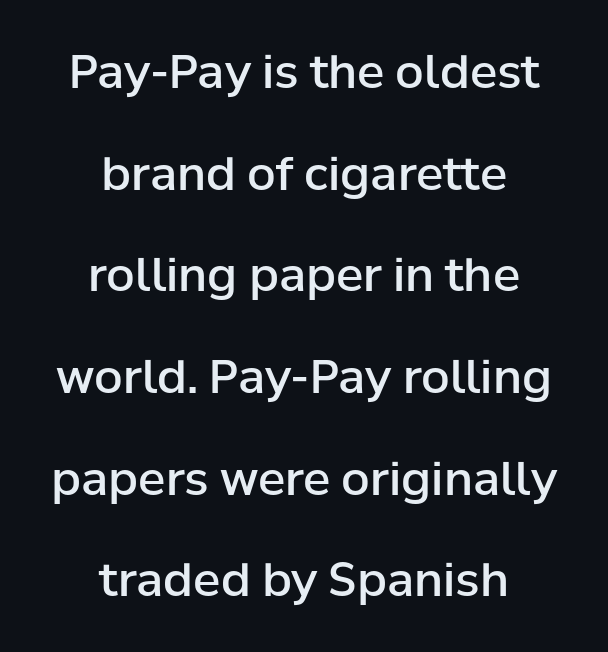
Q: Is the text bold? A: Semi-bold.
Q: Is the text italic (slanted)? A: No, it is upright.
Q: Is the typeface a serif or a sans-serif typeface? A: Sans-serif.
Q: Is the text underlined? A: No.
Q: How is the paragraph aligned? A: Centered.
Q: Is the spacing between letters normal or unusually wide? A: Normal.
Q: Is the spacing between lines tight, normal or loose? A: Loose.
Q: Width (condensed, normal, or wide)? A: Normal.
Q: Stroke contrast? A: Low.
Q: x-height? A: Medium.
Q: Monospaced? A: No.
